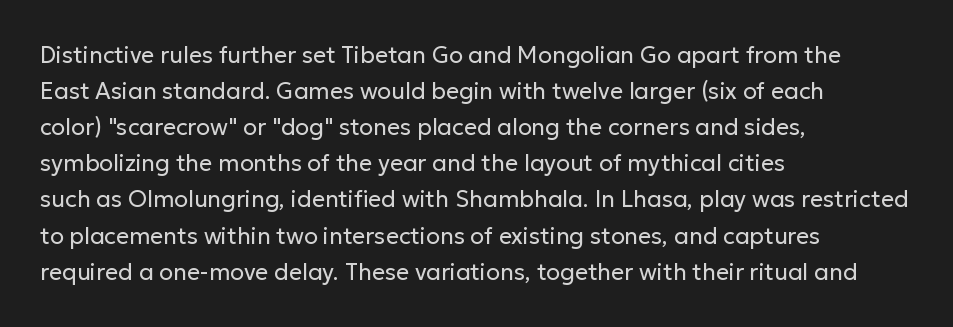
Q: Is the text bold? A: No.
Q: Is the text italic (slanted)? A: No, it is upright.
Q: Is the text underlined? A: No.
Q: How is the paragraph aligned? A: Left-aligned.
Q: Is the spacing between letters normal or unusually wide? A: Normal.
Q: Is the spacing between lines tight, normal or loose? A: Normal.
